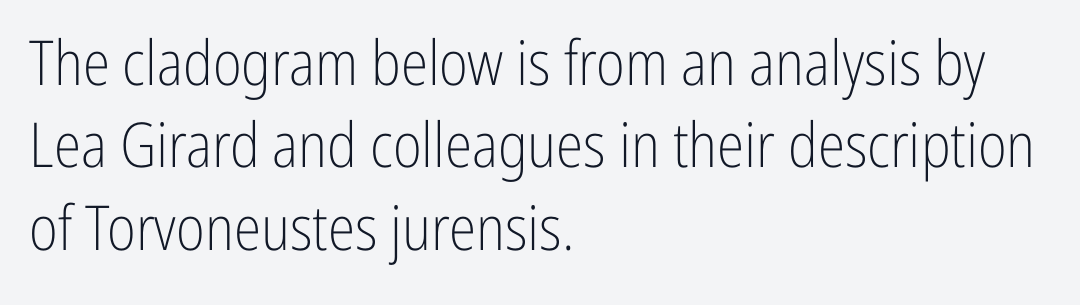
The ragged edge is on the right, which tells us the setting is flush left. Note the varied advance widths — an 'i' is clearly narrower than an 'm'. On a weight scale, this lands at 450 or below. Inter-character spacing is left at the font's built-in metrics. Vertical spacing — default. It's the straight-up-and-down kind of type.
